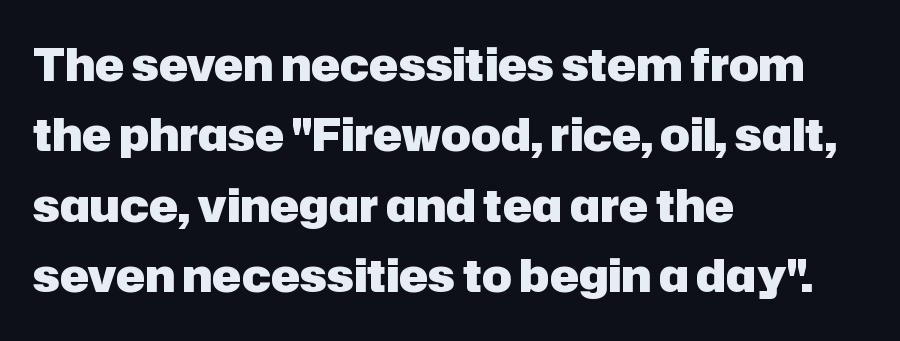
{"serif": "no", "italic": "no", "bold": "yes", "weight": "heavy", "width": "normal", "stroke_contrast": "low", "x_height": "medium", "monospaced": "no", "underline": "no", "align": "left", "line_spacing": "normal", "line_spacing_ratio": 1.6, "letter_spacing": "normal", "letter_spacing_em": 0.0, "glyph_px": 44}
